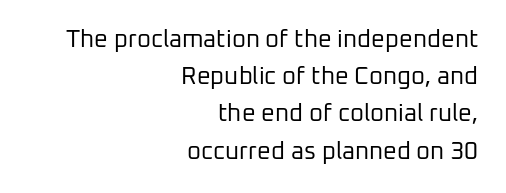
{"italic": "no", "bold": "no", "underline": "no", "align": "right", "line_spacing": "normal", "line_spacing_ratio": 1.55, "letter_spacing": "normal", "letter_spacing_em": 0.0, "glyph_px": 24}
